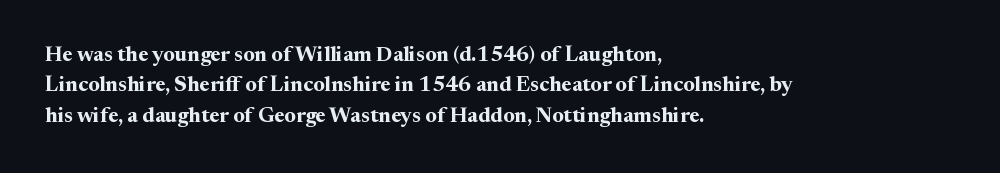
{"italic": "no", "bold": "yes", "underline": "no", "align": "left", "line_spacing": "normal", "line_spacing_ratio": 1.45, "letter_spacing": "normal", "letter_spacing_em": 0.0, "glyph_px": 21}
